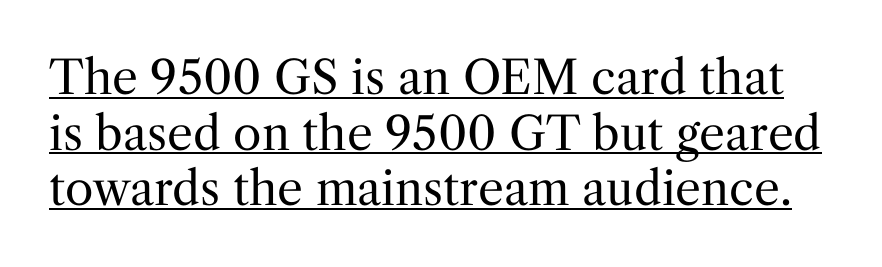
Unbolded letterforms with no extra heft. No italicization has been applied; the sample stays upright. Standard letterfit; no display-style spreading of the glyphs. Like a heading marked for emphasis, these lines bear an underscore. Each letter's strokes conclude with small projecting serifs. Spacing verdict: proportional, widths tailored to each character.
